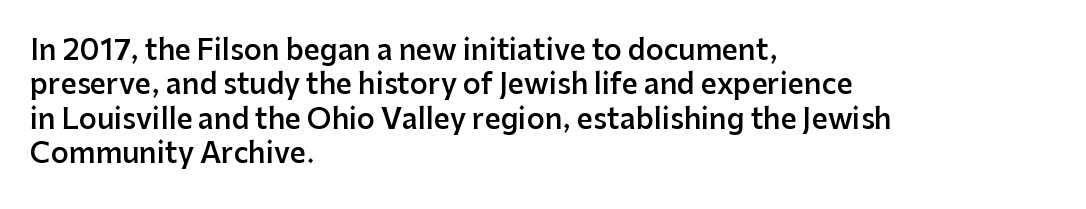
Descender tails drop into unmarked territory. The letters advance in unequal steps, a hallmark of proportional type. The passage is arranged the way most books set body copy — flush left. Are there feet on the stems? There aren't — it's a sans. Here the glyphs are tracked normally, forming tight word shapes. The lettering holds an erect, upright posture throughout.
